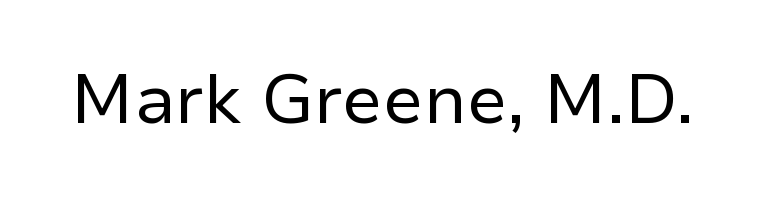
Bold? No — there's no thickening of the strokes. Words appear dense and cohesive because spacing is normal. Type without underlining. Nothing sits at the stroke ends, so this counts as sans-serif. This is the regular roman posture of the typeface. Think of a printed novel: that variable character pitch is what you see here.
